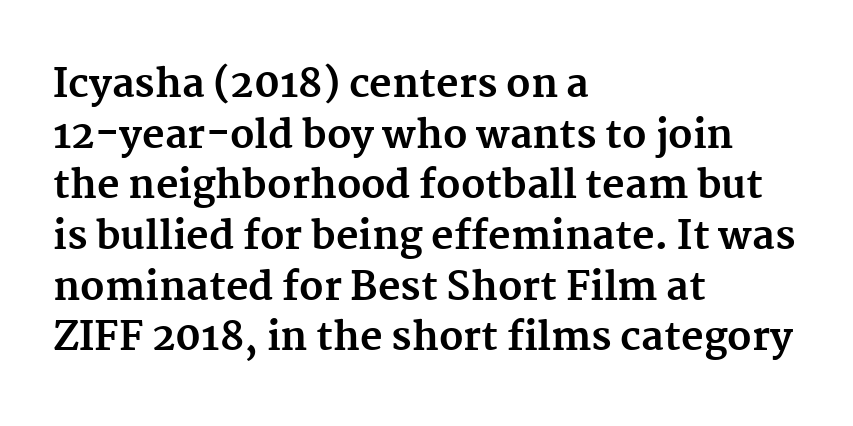
The image shows 39 px bold serif type, upright; set left-aligned, normal line spacing (1.3x), normal letter spacing, not underlined; medium stroke contrast and a medium x-height.
